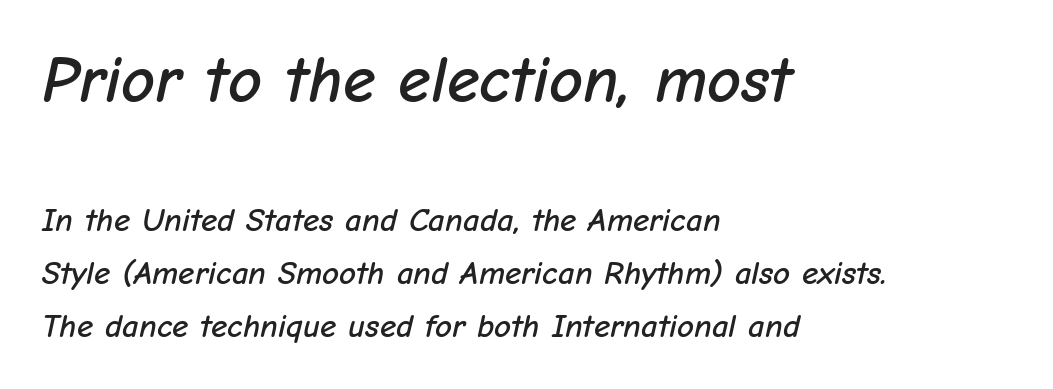
Q: Is the text italic (slanted)? A: Yes, it leans right by about 12 degrees.
Q: Is the text underlined? A: No.
Q: How is the paragraph aligned? A: Left-aligned.
Q: Is the spacing between letters normal or unusually wide? A: Normal.
Q: Is the spacing between lines tight, normal or loose? A: Normal.
Q: Which block of text is set in a larger size, the first (top) or the second (bottom)? A: The first (top) one.
Q: Width (condensed, normal, or wide)? A: Normal.
Q: Stroke contrast? A: Low.
Q: x-height? A: Medium.
Q: Monospaced? A: No.
